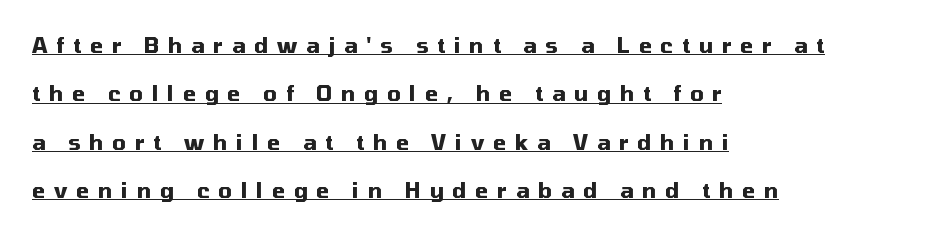
The image shows 21 px bold type, upright; set left-aligned, loose line spacing (2.3x), unusually wide letter spacing (+0.42 em), underlined.
